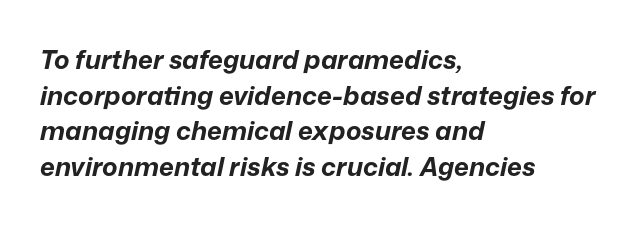
Q: Is the text bold? A: Yes.
Q: Is the text italic (slanted)? A: Yes, it leans right by about 12 degrees.
Q: Is the text underlined? A: No.
Q: How is the paragraph aligned? A: Left-aligned.
Q: Is the spacing between letters normal or unusually wide? A: Normal.
Q: Is the spacing between lines tight, normal or loose? A: Normal.
